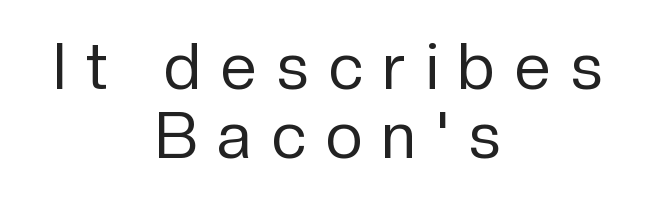
Q: Is the text bold? A: No.
Q: Is the text italic (slanted)? A: No, it is upright.
Q: Is the typeface a serif or a sans-serif typeface? A: Sans-serif.
Q: Is the text underlined? A: No.
Q: How is the paragraph aligned? A: Centered.
Q: Is the spacing between letters normal or unusually wide? A: Unusually wide.
Q: Is the spacing between lines tight, normal or loose? A: Tight.
Q: Width (condensed, normal, or wide)? A: Normal.
Q: Stroke contrast? A: Low.
Q: x-height? A: Medium.
Q: Monospaced? A: No.
